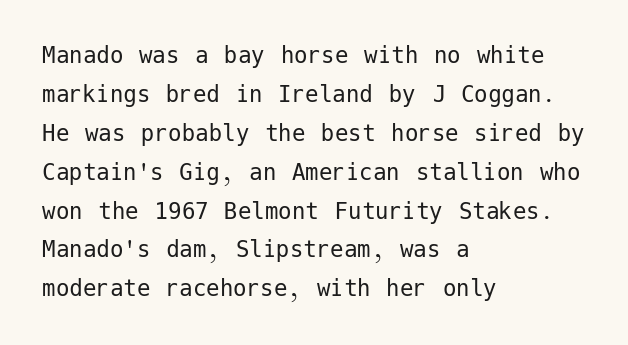
Nothing heavy about these letters — not bold at all. The block of text has a typical density, with ordinary space between rows. Posture: straight, roman, zero tilt. Quick note: underline off. The letterforms sit shoulder to shoulder at normal distance.
